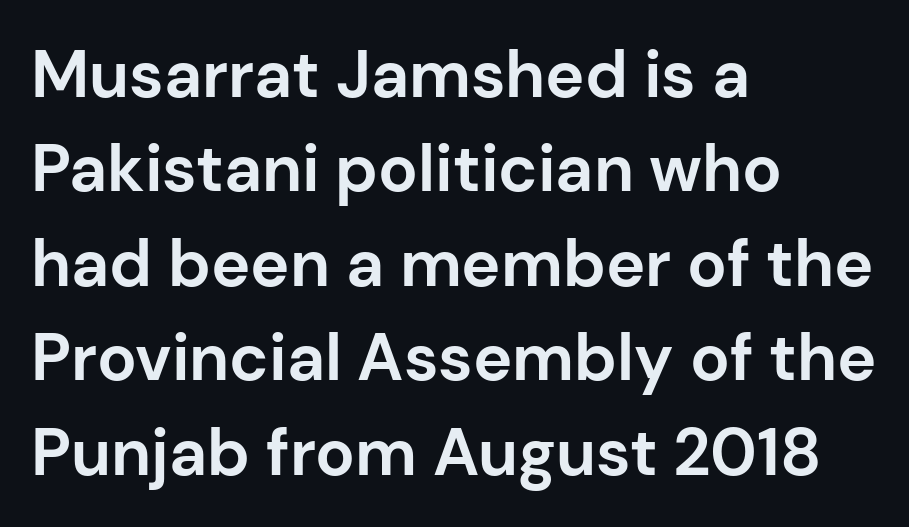
{"serif": "no", "italic": "no", "bold": "yes", "weight": "bold", "width": "normal", "stroke_contrast": "low", "x_height": "medium", "monospaced": "no", "underline": "no", "align": "left", "line_spacing": "normal", "line_spacing_ratio": 1.43, "letter_spacing": "normal", "letter_spacing_em": 0.0, "glyph_px": 66}
